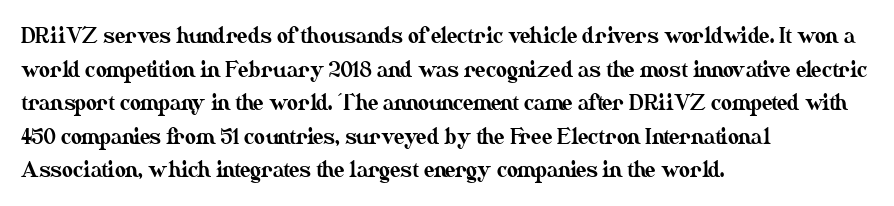
Q: Is the text italic (slanted)? A: No, it is upright.
Q: Is the text underlined? A: No.
Q: How is the paragraph aligned? A: Left-aligned.
Q: Is the spacing between letters normal or unusually wide? A: Normal.
Q: Is the spacing between lines tight, normal or loose? A: Normal.
